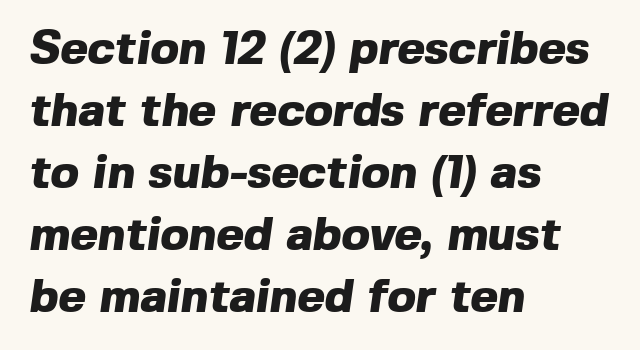
Compared with an ordinary text face, these strokes are far heavier — a full bold. Is there much room between lines? A standard amount, neither cramped nor airy. Here the glyphs are tracked normally, forming tight word shapes. Looks like regular typesetting: each glyph gets only the width it needs. You can tell from the bare stems that sans-serif type was used.
